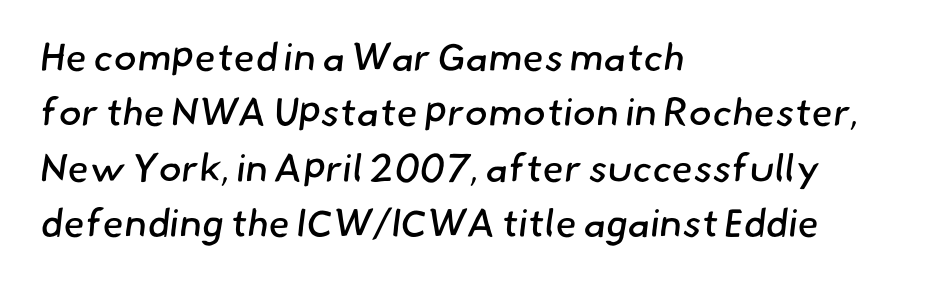
{"serif": "no", "bold": "no", "weight": "regular", "width": "normal", "stroke_contrast": "low", "x_height": "small", "monospaced": "no", "underline": "no", "align": "left", "line_spacing": "normal", "line_spacing_ratio": 1.42, "letter_spacing": "normal", "letter_spacing_em": 0.0, "glyph_px": 39}
